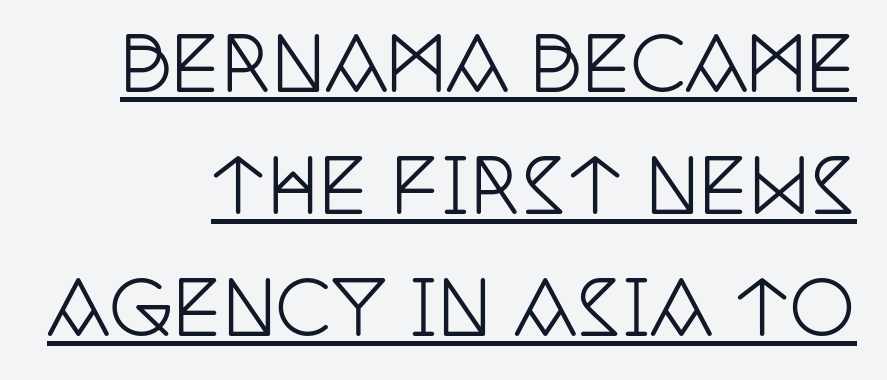
The paragraph shown leans on its right margin. A roman cut, with each character standing at attention. Caption: lettering with a line underneath. Note the varied advance widths — an 'i' is clearly narrower than an 'm'. Students, observe: this is what conventionally led text looks like. How are the letters spaced? Ordinarily, with no added tracking.
